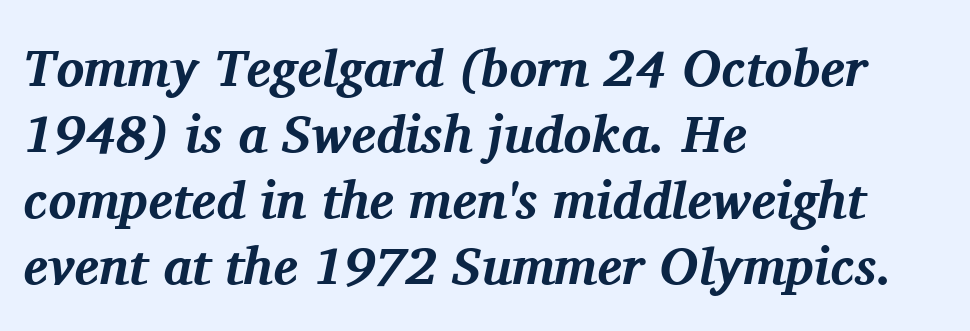
Q: Is the text bold? A: Yes.
Q: Is the text italic (slanted)? A: Yes, it leans right by about 11 degrees.
Q: Is the typeface a serif or a sans-serif typeface? A: Serif.
Q: Is the text underlined? A: No.
Q: How is the paragraph aligned? A: Left-aligned.
Q: Is the spacing between letters normal or unusually wide? A: Normal.
Q: Is the spacing between lines tight, normal or loose? A: Normal.
Q: Width (condensed, normal, or wide)? A: Normal.
Q: Stroke contrast? A: Medium.
Q: x-height? A: Medium.
Q: Monospaced? A: No.
